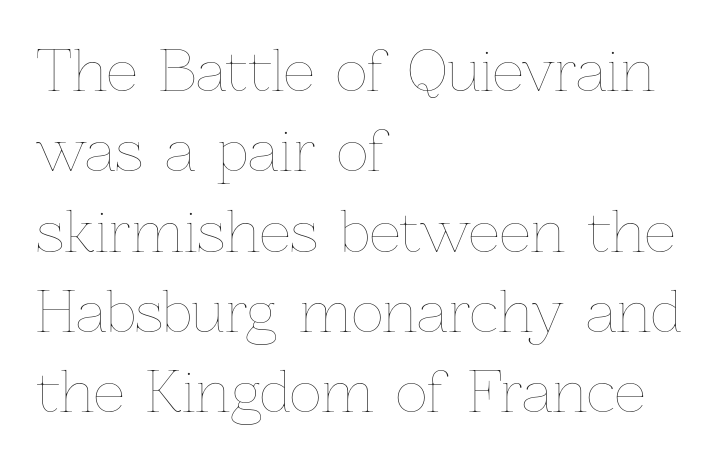
The lines are quadded left. Note the varied advance widths — an 'i' is clearly narrower than an 'm'. Words float on clear page, feet unadorned. Each word holds together tightly as a unit, with standard inter-letter gaps. Quick note: not italic, upright. The line-height multiplier appears to be the usual default.
